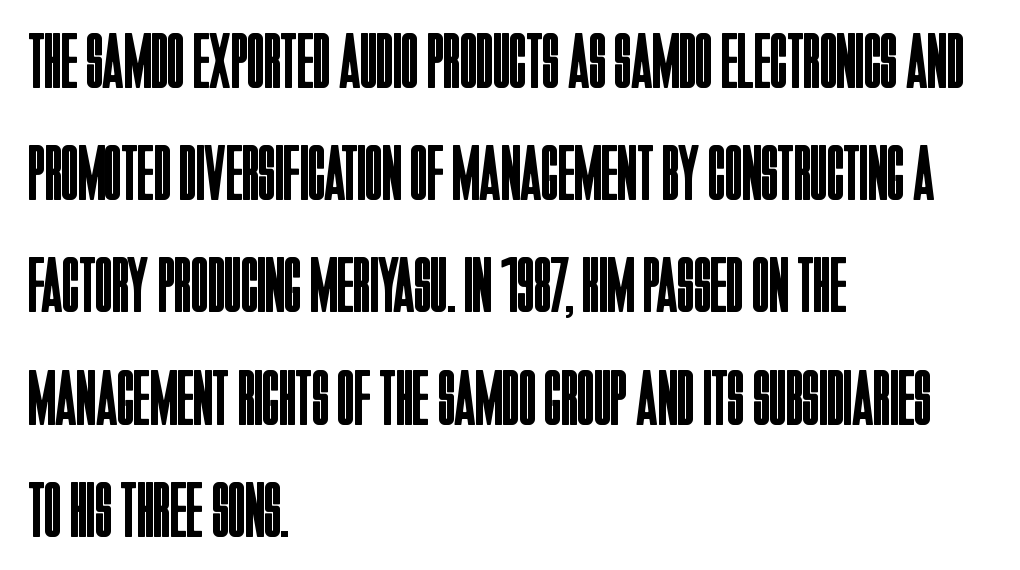
The image shows 79 px regular-weight, condensed sans-serif type, upright; set left-aligned, normal line spacing (1.42x), normal letter spacing, not underlined; low stroke contrast and a large x-height.
